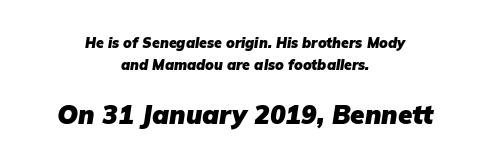
Q: Is the text bold? A: Yes.
Q: Is the text italic (slanted)? A: Yes, it leans right by about 9 degrees.
Q: Is the text underlined? A: No.
Q: How is the paragraph aligned? A: Centered.
Q: Is the spacing between letters normal or unusually wide? A: Normal.
Q: Is the spacing between lines tight, normal or loose? A: Normal.
Q: Which block of text is set in a larger size, the first (top) or the second (bottom)? A: The second (bottom) one.
